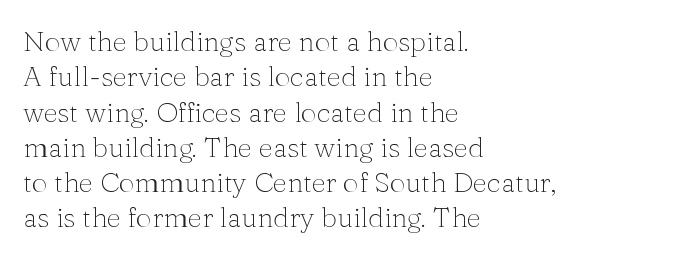
{"serif": "yes", "italic": "no", "bold": "no", "weight": "thin", "width": "normal", "stroke_contrast": "medium", "x_height": "medium", "monospaced": "no", "underline": "no", "align": "left", "line_spacing": "normal", "line_spacing_ratio": 1.26, "letter_spacing": "normal", "letter_spacing_em": 0.0, "glyph_px": 28}
